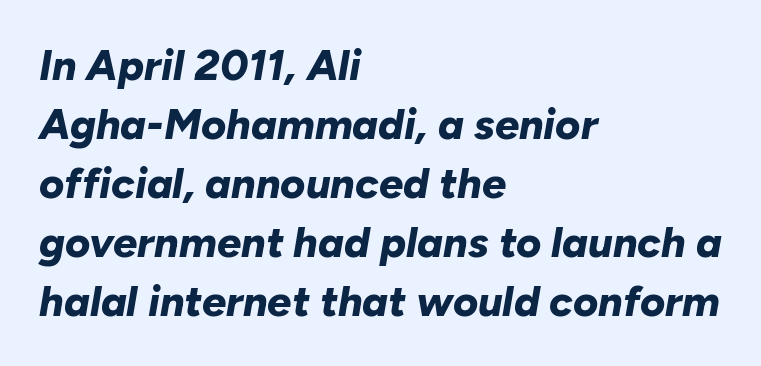
Q: Is the text bold? A: Yes.
Q: Is the text italic (slanted)? A: Yes, it leans right by about 10 degrees.
Q: Is the text underlined? A: No.
Q: How is the paragraph aligned? A: Left-aligned.
Q: Is the spacing between letters normal or unusually wide? A: Normal.
Q: Is the spacing between lines tight, normal or loose? A: Normal.
Q: Width (condensed, normal, or wide)? A: Normal.
Q: Stroke contrast? A: Low.
Q: x-height? A: Medium.
Q: Monospaced? A: No.
